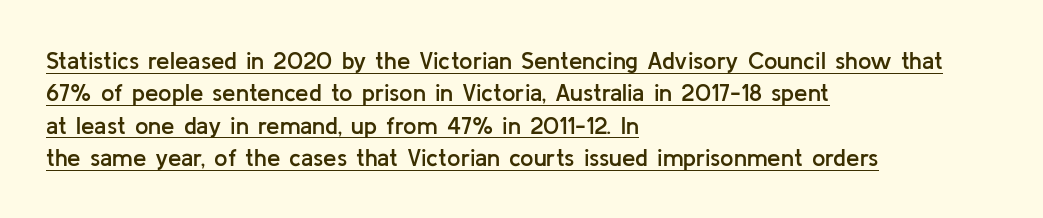
Each line starts at the same left margin while the right side varies. Vertical strokes here are truly vertical. A somewhat darkened texture: the type is semibold rather than bold. A normal amount of white space separates one row of letters from the next. The glyphs are accompanied by a horizontal stroke just below them.
